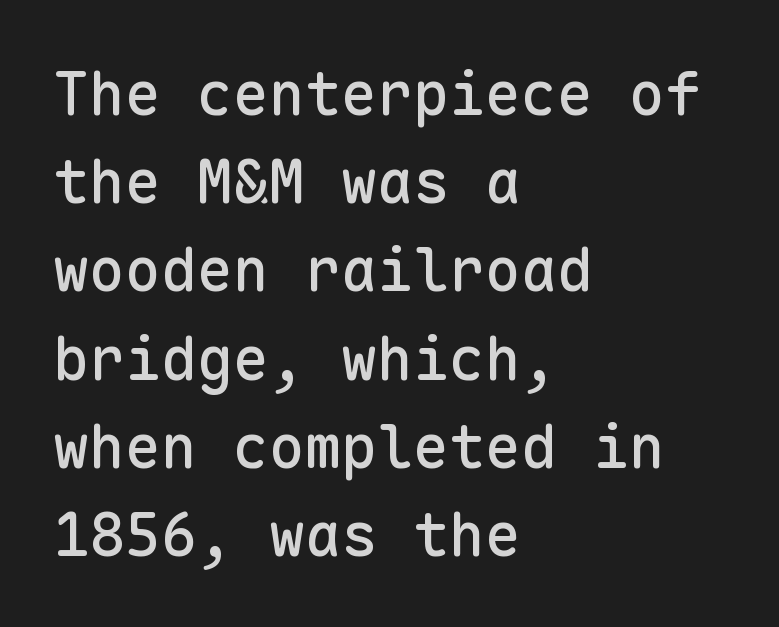
A typesetter would call this monospace, since all characters share one set width. Summary of vertical rhythm: regular, with standard interline spacing. Standard letterfit; no display-style spreading of the glyphs. All the whitespace from short lines collects on the right.
